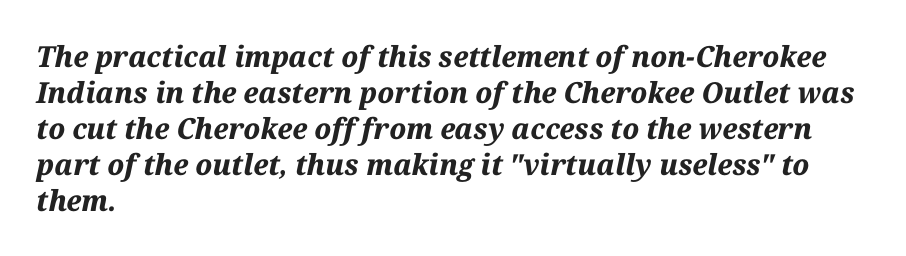
Designer's note — italics engaged. The strokes are fattened all the way to bold. Each letter keeps its own natural width here, so spacing adapts to shape. Bare-footed words on every line. There is no visible air inserted between adjacent glyphs. These lines are set flush left with a ragged right edge.
